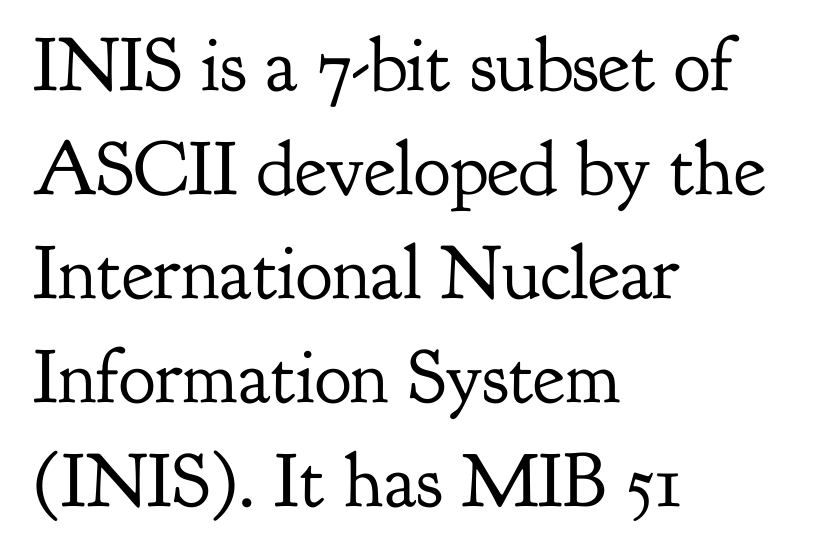
{"serif": "yes", "italic": "no", "bold": "no", "weight": "regular", "width": "normal", "stroke_contrast": "low", "x_height": "small", "monospaced": "no", "underline": "no", "align": "left", "line_spacing": "normal", "line_spacing_ratio": 1.35, "letter_spacing": "normal", "letter_spacing_em": 0.0, "glyph_px": 77}
